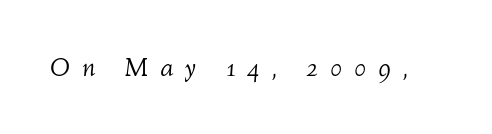
The image shows 27 px text type, italic (leaning right); set unusually wide letter spacing (+0.43 em), not underlined.
